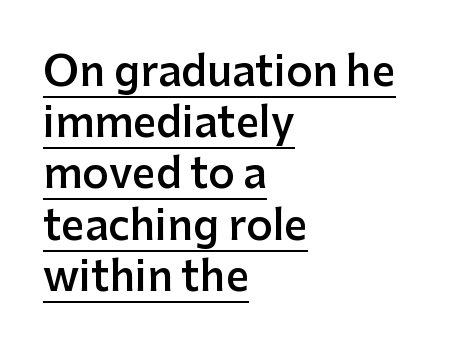
The typesetting leans somewhat heavy: a semibold. Varying glyph widths throughout — classic text-font behaviour. Style check: upright. Honestly, the row spacing looks completely unremarkable. The rendering uses the underline text-decoration. Compared with typical body copy, the letter spacing here is the same.
